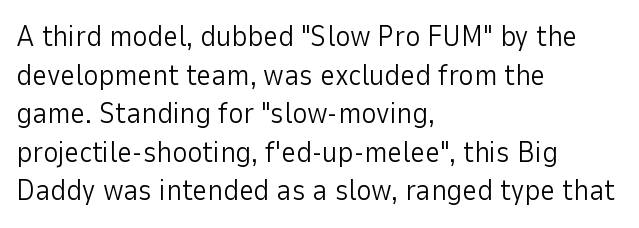
The image shows 29 px light sans-serif type, upright; set left-aligned, normal line spacing (1.33x), normal letter spacing, not underlined; low stroke contrast and a medium x-height.
